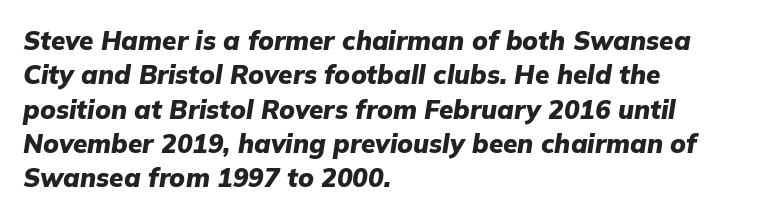
If you measured baseline to baseline, you'd find a middling distance. The text carries the slant typical of an italic or oblique font. Weight: bold. The letters sit at their default tracking, neither squeezed nor spread. The rendering anchors every line to the left-hand side.
